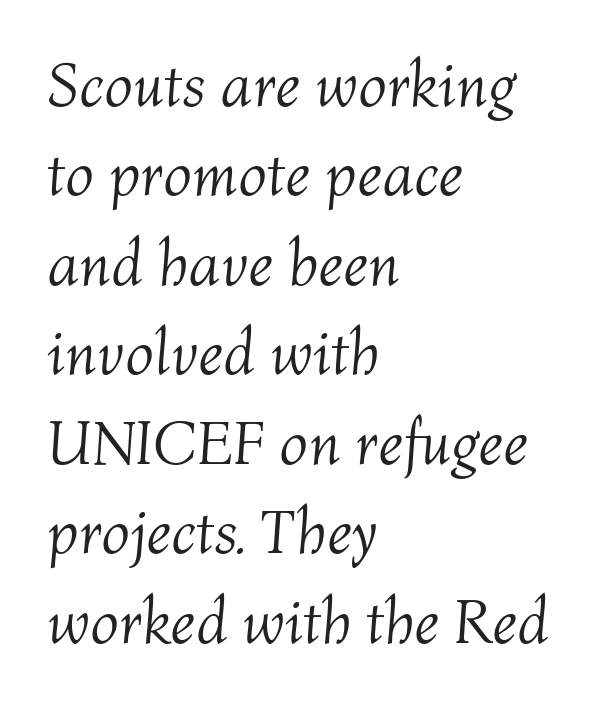
The typography opts for an oblique posture over an upright one. Check the space under the baseline: it is left empty. The designer left line spacing at the default. Words appear dense and cohesive because spacing is normal.
